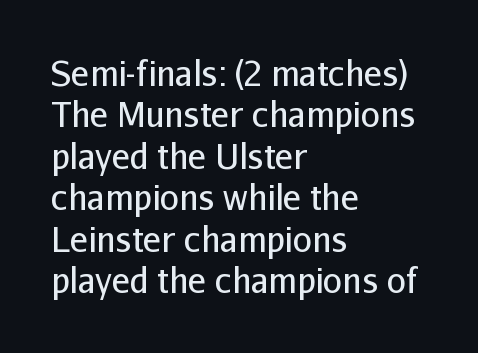
The image shows 34 px regular-weight sans-serif type, upright; set left-aligned, line spacing 1.22x, normal letter spacing, not underlined; low stroke contrast and a medium x-height.
